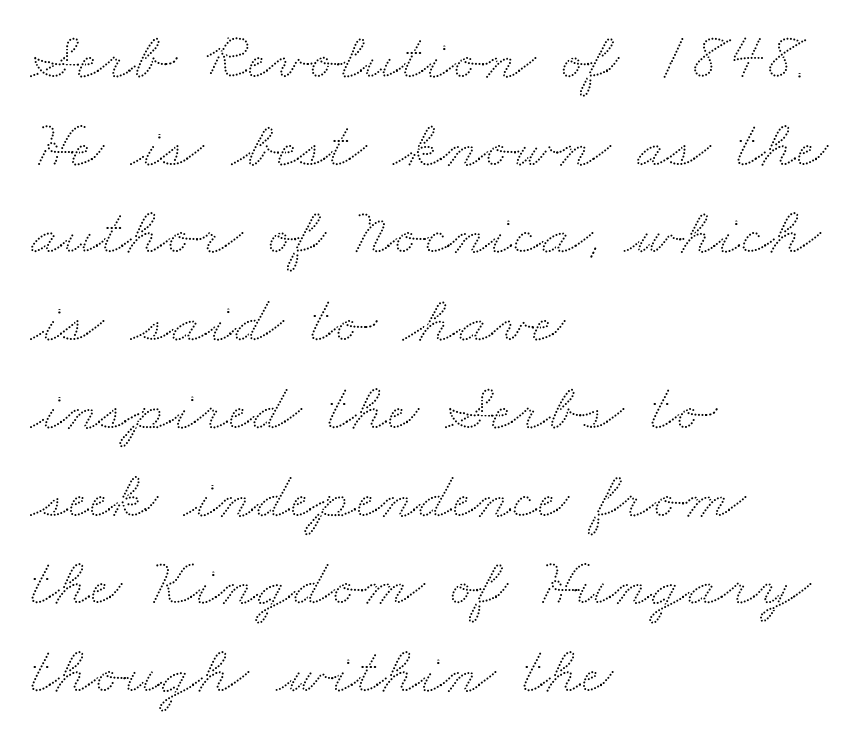
{"width": "wide", "stroke_contrast": "low", "x_height": "small", "monospaced": "no", "underline": "no", "align": "left", "line_spacing": "normal", "line_spacing_ratio": 1.29, "letter_spacing": "normal", "letter_spacing_em": 0.0, "glyph_px": 68}
